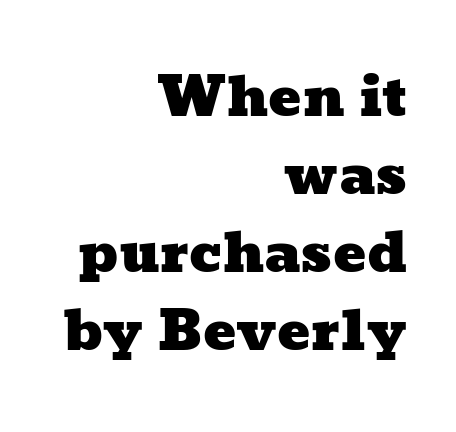
Q: Is the text underlined? A: No.
Q: How is the paragraph aligned? A: Right-aligned.
Q: Is the spacing between letters normal or unusually wide? A: Normal.
Q: Is the spacing between lines tight, normal or loose? A: Normal.
Q: Width (condensed, normal, or wide)? A: Wide.
Q: Stroke contrast? A: Low.
Q: x-height? A: Medium.
Q: Monospaced? A: No.
